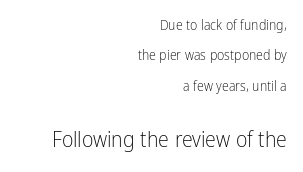
The second block has been scaled up relative to the first. No chunkiness to these letters — they're not bold. Airy leading. Every row of glyphs terminates at an identical x-position on the right. This is the regular roman posture of the typeface.
